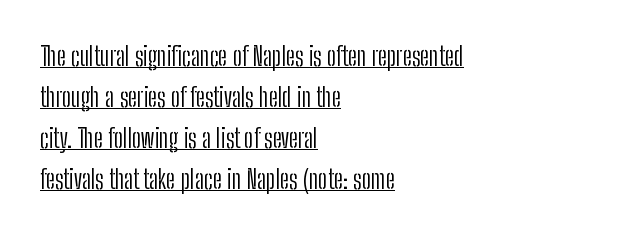
{"italic": "no", "bold": "no", "underline": "yes", "align": "left", "line_spacing": "normal", "line_spacing_ratio": 1.58, "letter_spacing": "normal", "letter_spacing_em": 0.0, "glyph_px": 26}
